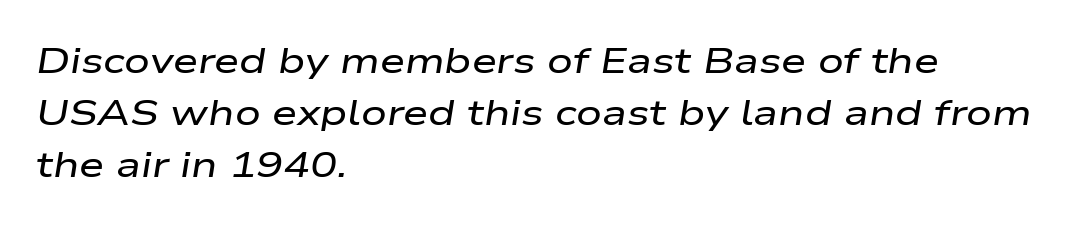
Words float on clear page, feet unadorned. The letters sit at their default tracking, neither squeezed nor spread. Character widths vary here, with narrow letters taking less room than wide ones. Style check: oblique.
